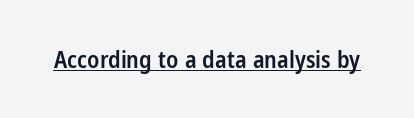
{"italic": "no", "bold": "semi", "underline": "yes", "letter_spacing": "normal", "letter_spacing_em": 0.0, "glyph_px": 24}
